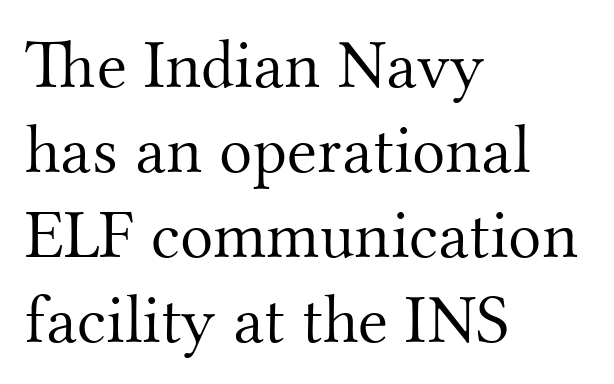
Regarding serifs, this sample has them. Words float on clear page, feet unadorned. Ascenders rise straight up at ninety degrees. The cut favours lightness, reaching ordinary text weight at its darkest. Reading down the block, your eye returns to a fixed left position each line. How are the letters spaced? Ordinarily, with no added tracking.
